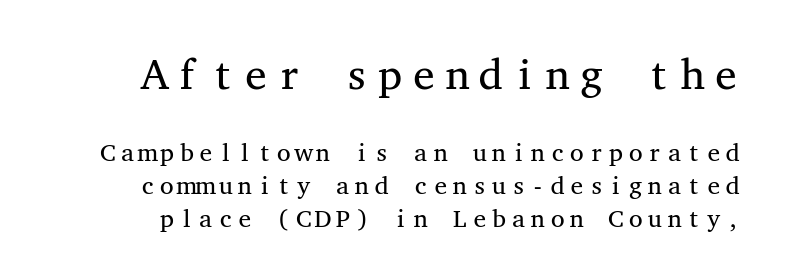
The letters look calm and open, with moderate or lighter stems. The lettering stays uniformly vertical, giving the passage a roman look. Letters rest on an invisible, unmarked baseline. Letter spacing: default.
